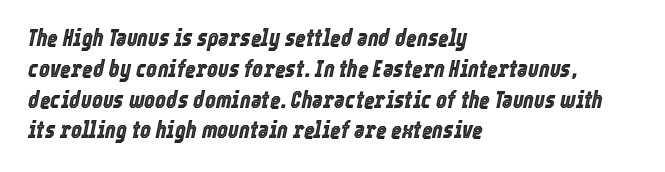
Q: Is the text italic (slanted)? A: Yes, it leans right by about 12 degrees.
Q: Is the text underlined? A: No.
Q: How is the paragraph aligned? A: Left-aligned.
Q: Is the spacing between letters normal or unusually wide? A: Normal.
Q: Is the spacing between lines tight, normal or loose? A: Normal.
